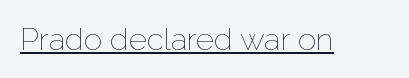
You could call the tracking neutral — neither tight nor loose. This is underlined copy, the kind a proofreader might mark for attention. Tall strokes in this sample are plumb rather than angled. Character widths vary here, with narrow letters taking less room than wide ones. Heft: none added — not bold.
